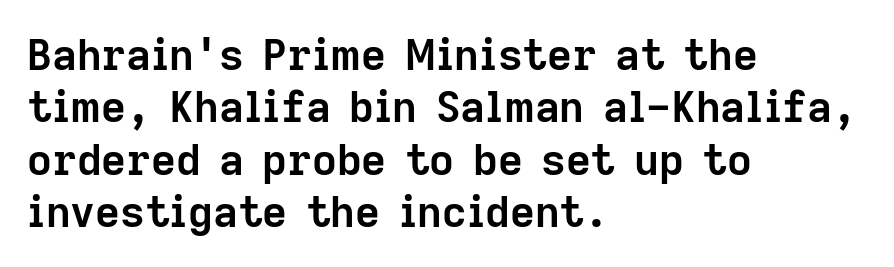
{"serif": "no", "italic": "no", "bold": "yes", "weight": "semibold", "width": "normal", "stroke_contrast": "low", "x_height": "medium", "monospaced": "no", "underline": "no", "align": "left", "line_spacing_ratio": 1.22, "letter_spacing": "normal", "letter_spacing_em": 0.0, "glyph_px": 43}
